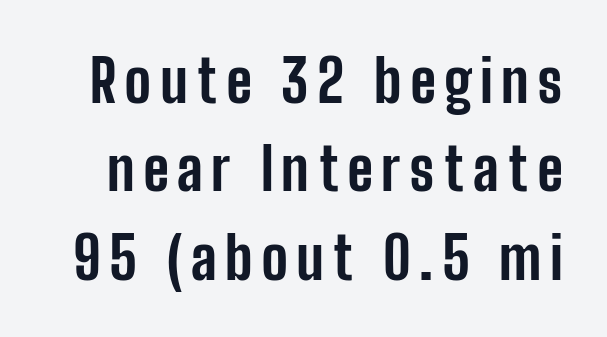
The image shows 59 px bold, condensed sans-serif type, upright; set normal line spacing (1.5x), not underlined; low stroke contrast and a medium x-height.
